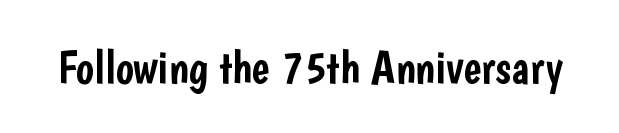
This rendering employs a face without finishing strokes, i.e., a sans-serif. Students, note that the glyphs here touch the page at normal intervals. Varying glyph widths throughout — classic text-font behaviour. The baseline area is clear. The lettering stays uniformly vertical, giving the passage a roman look.
